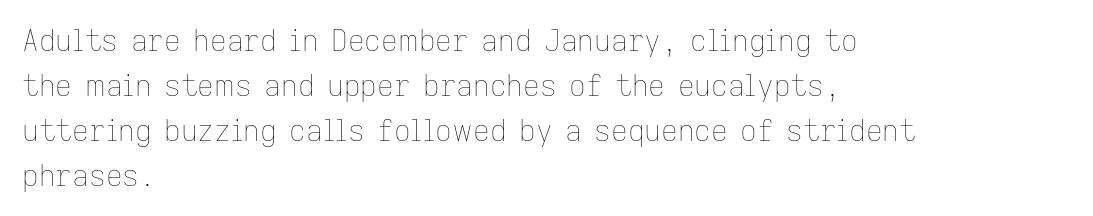
{"italic": "no", "bold": "no", "weight": "thin", "width": "normal", "stroke_contrast": "low", "x_height": "medium", "monospaced": "no", "underline": "no", "align": "left", "line_spacing": "normal", "line_spacing_ratio": 1.55, "letter_spacing": "normal", "letter_spacing_em": 0.0, "glyph_px": 29}
